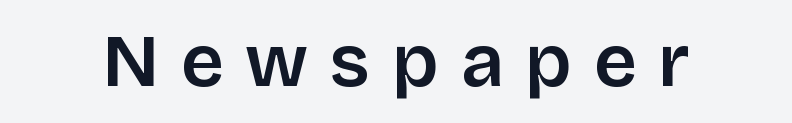
Here the designer chose a conventional face with non-uniform glyph widths. Spacing between characters has been opened up far beyond the box default. Type style note: lacks serifs. Unlike italic type, these characters show no tilt at all.
